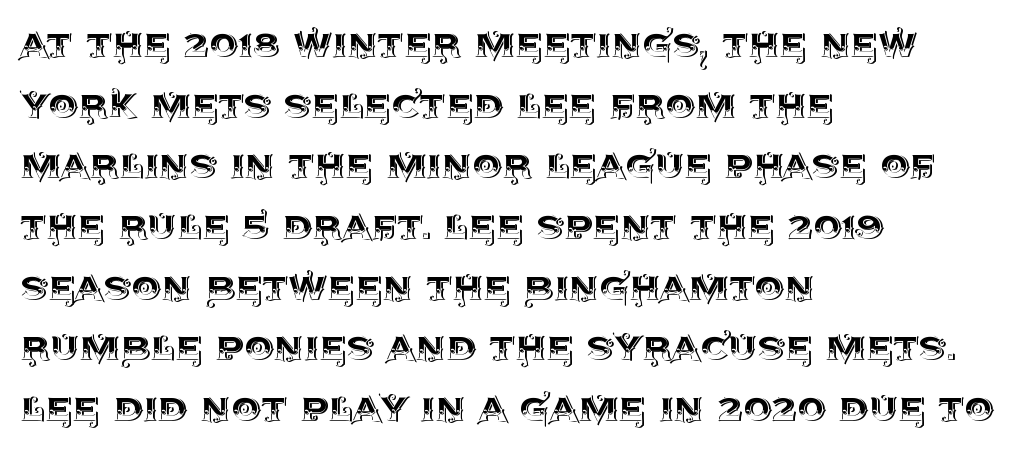
Q: Is the text italic (slanted)? A: No, it is upright.
Q: Is the text underlined? A: No.
Q: How is the paragraph aligned? A: Left-aligned.
Q: Is the spacing between letters normal or unusually wide? A: Normal.
Q: Is the spacing between lines tight, normal or loose? A: Normal.
Q: Width (condensed, normal, or wide)? A: Normal.
Q: x-height? A: Large.
Q: Monospaced? A: No.
